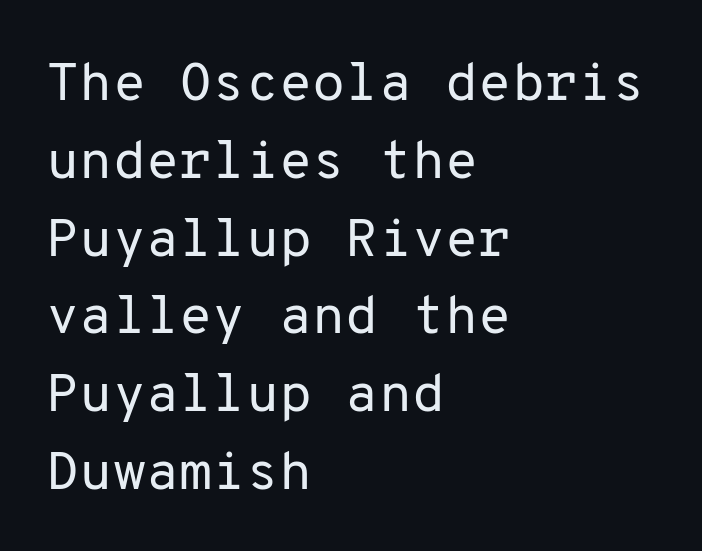
The image shows 54 px regular-weight sans-serif type, upright, monospaced; set left-aligned, normal line spacing (1.44x), normal letter spacing, not underlined; low stroke contrast and a medium x-height.
